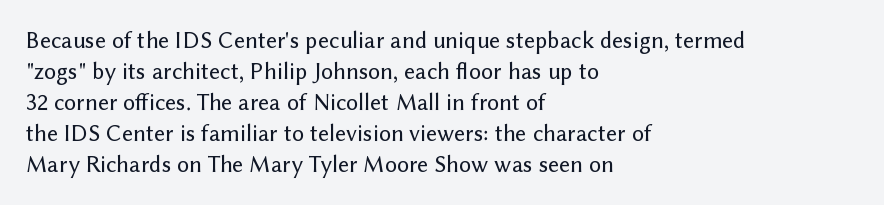
The rag falls on the right side of this text block. How would I describe the line gaps? Plain and ordinary. Ordinary non-slanted type is in use. The gaps between neighbouring characters are ordinary and unremarkable.
